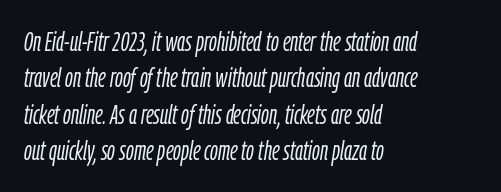
The image shows 27 px text type, italic (leaning right); set left-aligned, normal line spacing (1.35x), normal letter spacing, not underlined.
